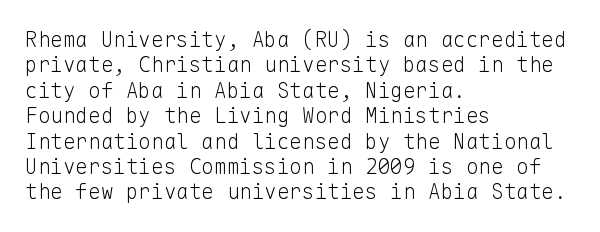
The image shows 21 px text type, upright; set left-aligned, line spacing 1.21x, normal letter spacing, not underlined.
